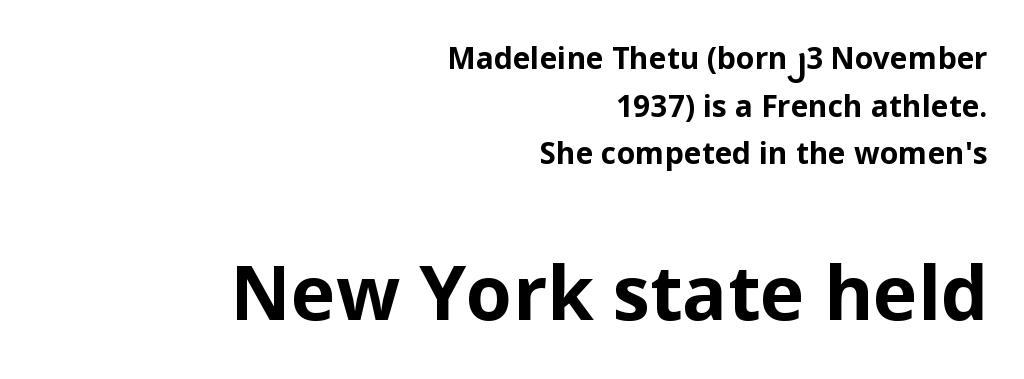
{"serif": "no", "italic": "no", "bold": "yes", "weight": "bold", "width": "normal", "stroke_contrast": "low", "x_height": "medium", "monospaced": "no", "underline": "no", "align": "right", "line_spacing": "normal", "line_spacing_ratio": 1.59, "letter_spacing": "normal", "letter_spacing_em": 0.0, "larger_block": "second", "size_ratio": 2.5, "glyph_px": 75}
